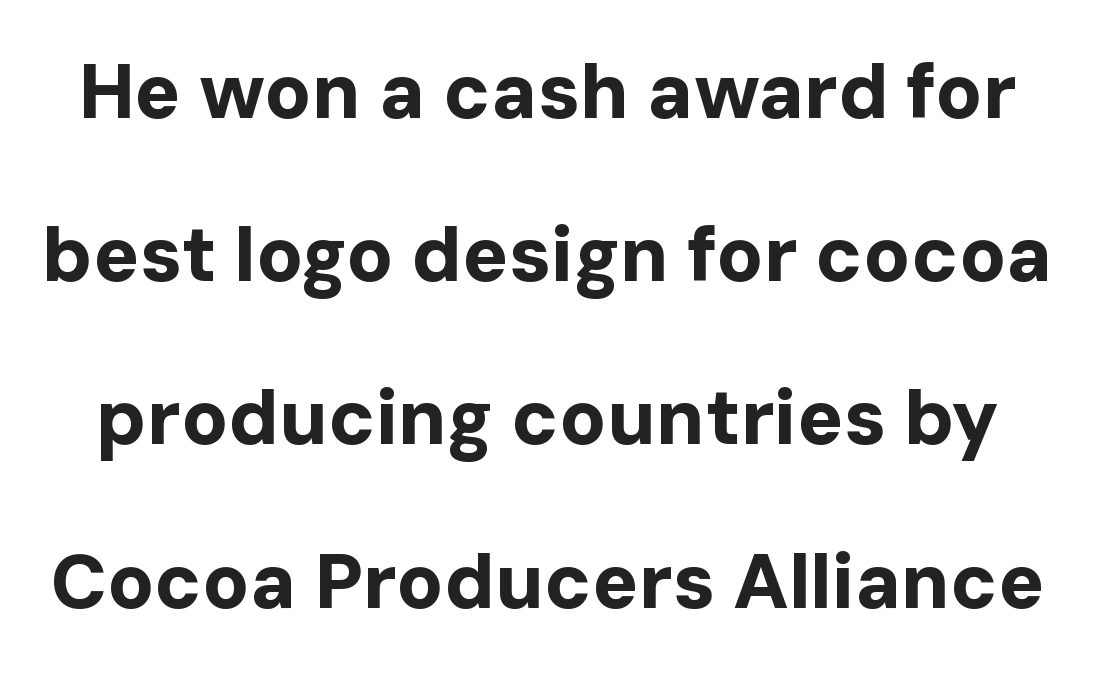
The image shows 77 px bold sans-serif type, upright; set loose line spacing (2.12x), normal letter spacing, not underlined; low stroke contrast and a medium x-height.
